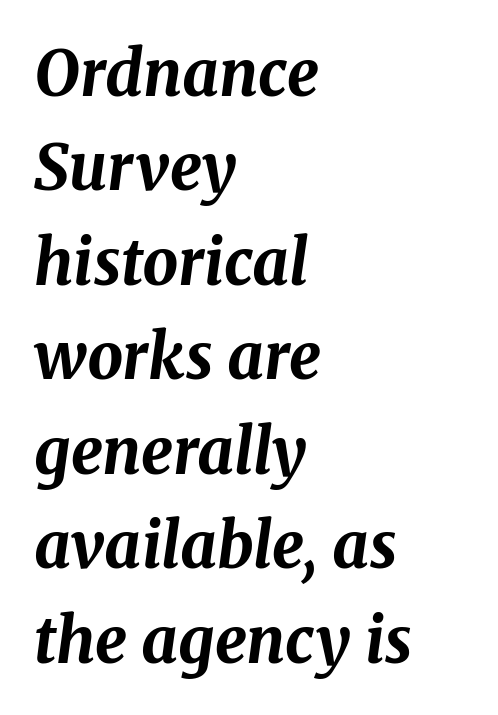
{"italic": "yes", "lean": "right", "slant_degrees": 8, "bold": "yes", "weight": "bold", "width": "normal", "stroke_contrast": "medium", "x_height": "medium", "monospaced": "no", "underline": "no", "align": "left", "line_spacing": "normal", "line_spacing_ratio": 1.5, "letter_spacing": "normal", "letter_spacing_em": 0.0, "glyph_px": 63}
